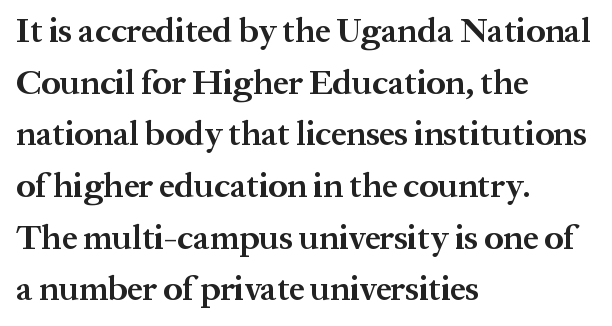
The image shows 34 px bold serif type, upright; set left-aligned, normal line spacing (1.52x), normal letter spacing, not underlined; medium stroke contrast and a medium x-height.
